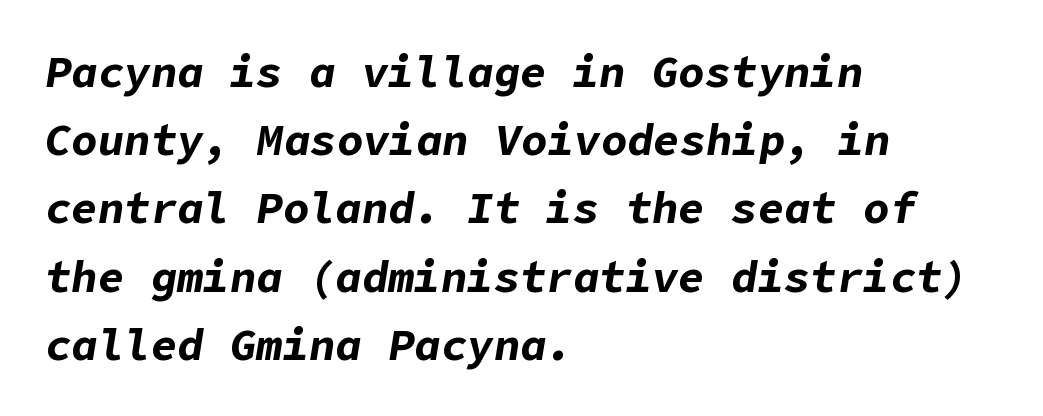
It's the slanting kind of type. Each word holds together tightly as a unit, with standard inter-letter gaps. Clear beneath every line of the passage. Normally led — the rows are evenly, conventionally spaced. The passage shown is emphatically bold. These lines are set flush left with a ragged right edge.
